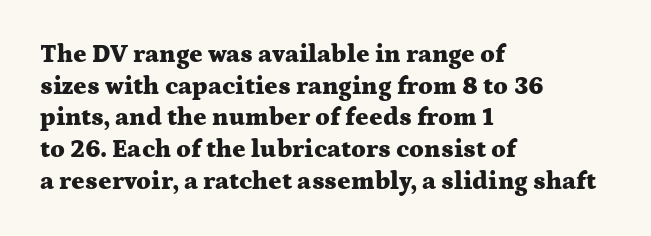
The image shows 25 px bold type, upright; set left-aligned, normal line spacing (1.27x), normal letter spacing, not underlined.
